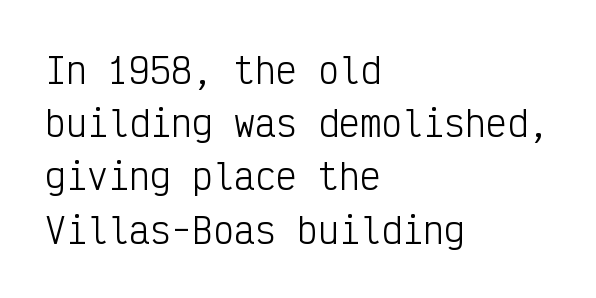
These lines were composed using upright roman letters. The font is comparable to plain body text, perhaps lighter. A bare baseline throughout the passage. The letterforms sit shoulder to shoulder at normal distance. The face used here is a sans, in the tradition of grotesques and geometrics.
